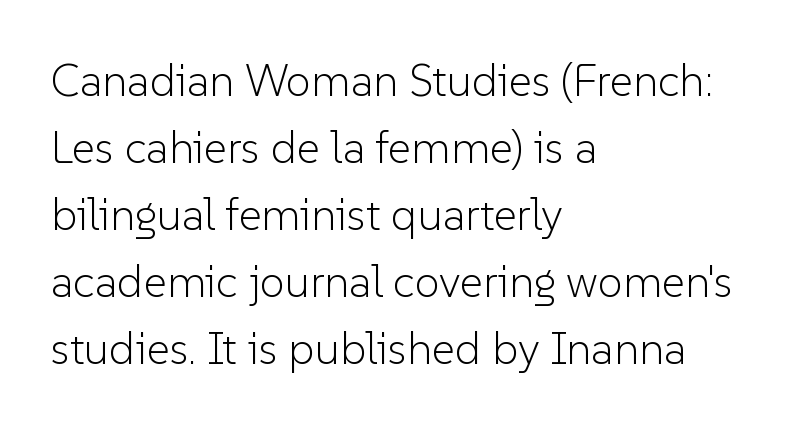
{"serif": "no", "italic": "no", "bold": "no", "weight": "light", "width": "normal", "stroke_contrast": "low", "x_height": "medium", "monospaced": "no", "underline": "no", "align": "left", "line_spacing": "normal", "line_spacing_ratio": 1.49, "letter_spacing": "normal", "letter_spacing_em": 0.0, "glyph_px": 45}
